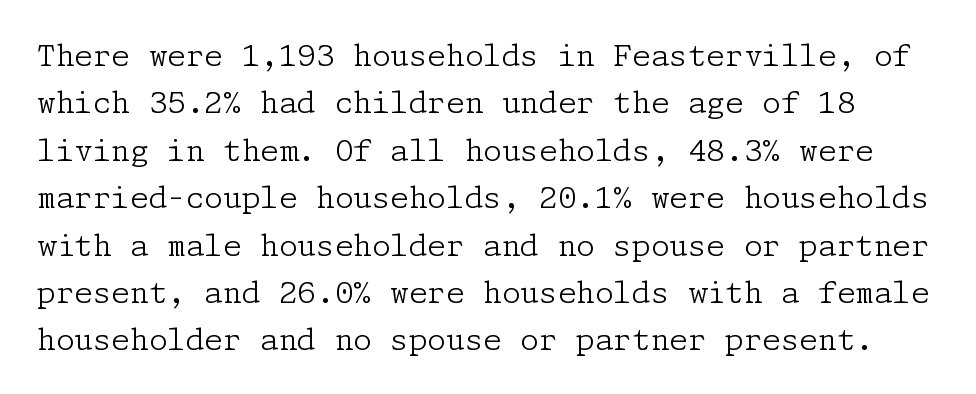
{"serif": "yes", "italic": "no", "bold": "no", "weight": "light", "width": "normal", "stroke_contrast": "low", "x_height": "medium", "underline": "no", "line_spacing": "normal", "line_spacing_ratio": 1.58, "letter_spacing": "normal", "letter_spacing_em": 0.0, "glyph_px": 30}
